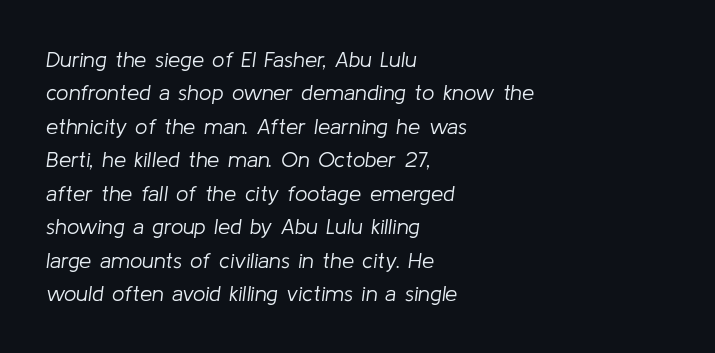
Q: Is the text bold? A: No.
Q: Is the text italic (slanted)? A: Yes, it leans right by about 8 degrees.
Q: Is the text underlined? A: No.
Q: How is the paragraph aligned? A: Left-aligned.
Q: Is the spacing between letters normal or unusually wide? A: Normal.
Q: Is the spacing between lines tight, normal or loose? A: Normal.
